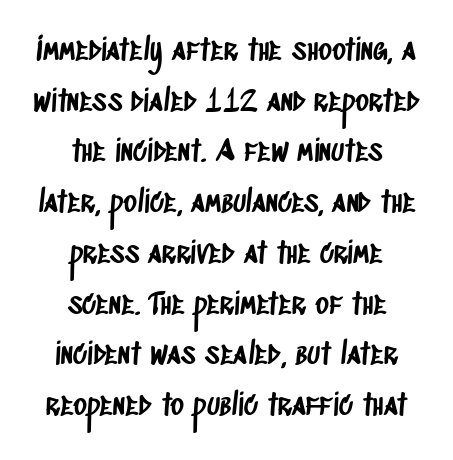
{"serif": "no", "width": "condensed", "stroke_contrast": "low", "x_height": "large", "monospaced": "no", "underline": "no", "align": "center", "line_spacing_ratio": 1.75, "letter_spacing": "normal", "letter_spacing_em": 0.0, "glyph_px": 29}
